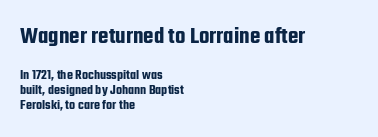
The image shows 24 px text type, upright; set left-aligned, tight line spacing (1.08x), normal letter spacing, not underlined; the first (top) block is 1.71x larger.
